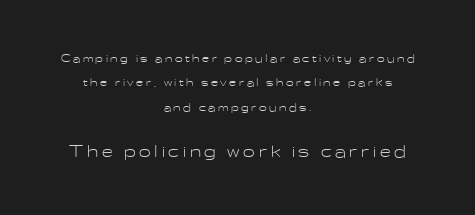
The image shows 21 px text type, upright; set centered, line spacing 1.75x, not underlined; the second (bottom) block is 1.5x larger.
